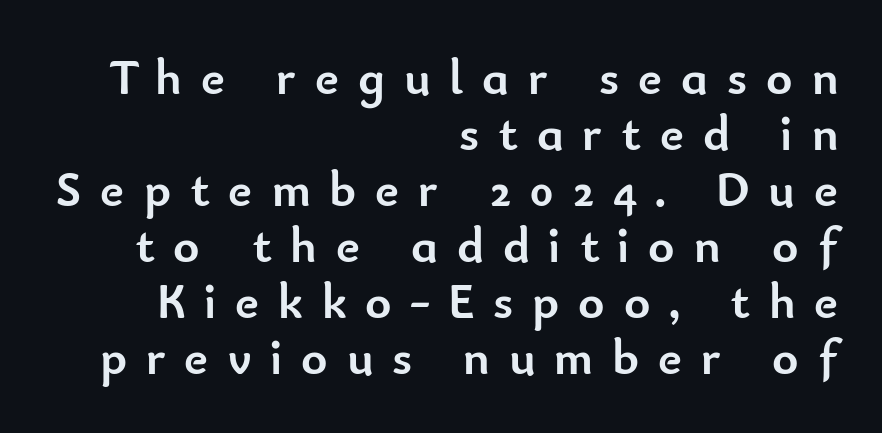
{"serif": "no", "italic": "no", "bold": "yes", "weight": "semibold", "width": "normal", "stroke_contrast": "low", "x_height": "small", "monospaced": "no", "underline": "no", "align": "right", "line_spacing": "tight", "line_spacing_ratio": 1.12, "letter_spacing": "wide", "letter_spacing_em": 0.38, "glyph_px": 50}
